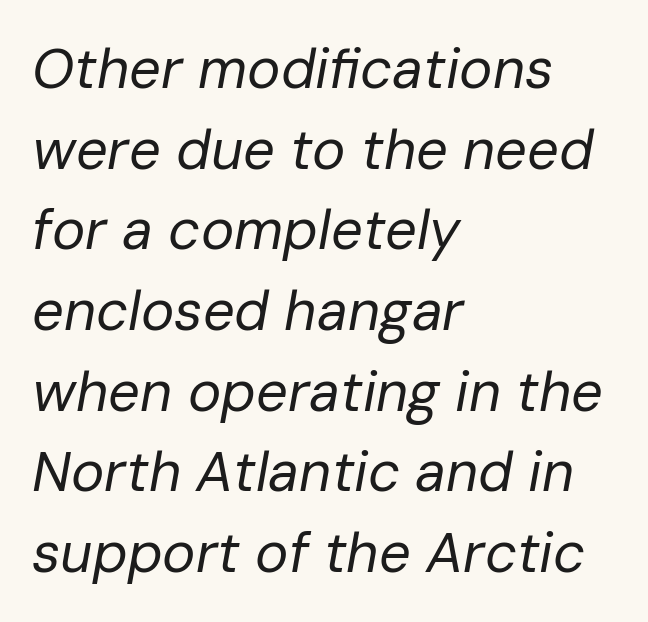
{"italic": "yes", "lean": "right", "slant_degrees": 10, "bold": "no", "weight": "regular", "width": "normal", "stroke_contrast": "low", "x_height": "medium", "monospaced": "no", "underline": "no", "align": "left", "line_spacing": "normal", "line_spacing_ratio": 1.44, "letter_spacing": "normal", "letter_spacing_em": 0.0, "glyph_px": 56}
